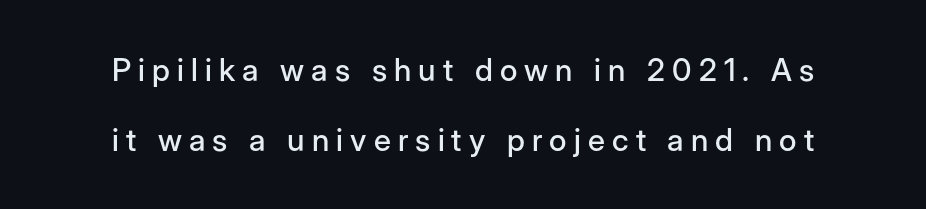
{"serif": "no", "italic": "no", "width": "normal", "stroke_contrast": "low", "x_height": "medium", "monospaced": "no", "underline": "no", "line_spacing": "loose", "line_spacing_ratio": 2.25, "letter_spacing": "wide", "letter_spacing_em": 0.23, "glyph_px": 31}
